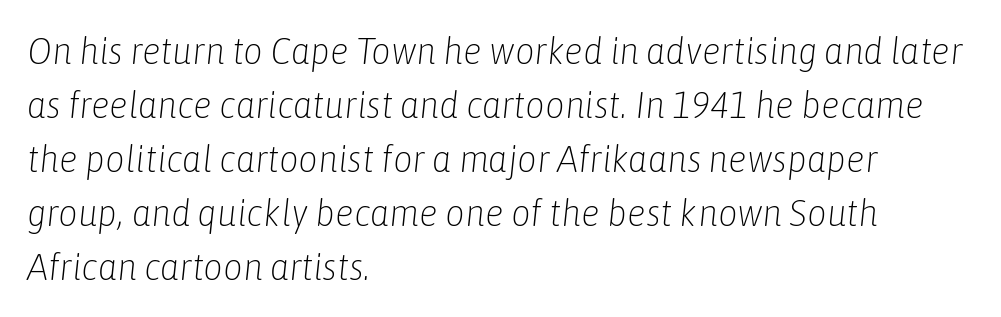
Varying glyph widths throughout — classic text-font behaviour. Nothing unusual about the tracking: characters are spaced as the font intends. Slanted lettering throughout. Reading down the column, the eye jumps a familiar distance to each next line.
